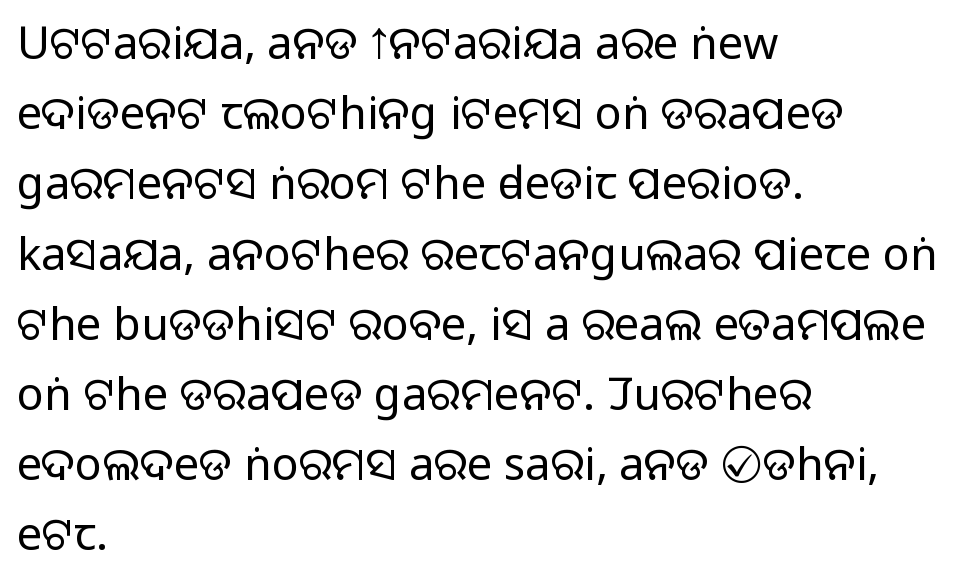
Q: Is the text bold? A: No.
Q: Is the text italic (slanted)? A: No, it is upright.
Q: Is the typeface a serif or a sans-serif typeface? A: Sans-serif.
Q: Is the text underlined? A: No.
Q: How is the paragraph aligned? A: Left-aligned.
Q: Is the spacing between letters normal or unusually wide? A: Normal.
Q: Is the spacing between lines tight, normal or loose? A: Normal.
Q: Width (condensed, normal, or wide)? A: Normal.
Q: Stroke contrast? A: Low.
Q: x-height? A: Large.
Q: Monospaced? A: No.
